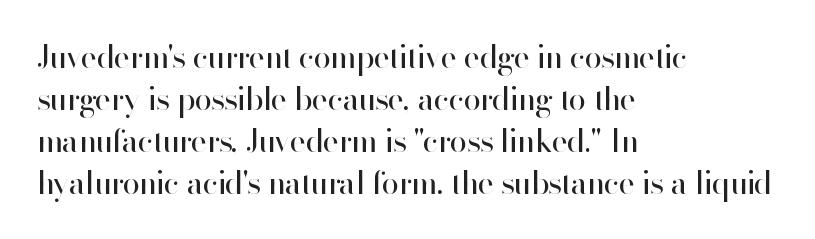
{"serif": "no", "italic": "no", "bold": "no", "weight": "regular", "width": "normal", "stroke_contrast": "high", "x_height": "small", "monospaced": "no", "underline": "no", "align": "left", "line_spacing": "normal", "line_spacing_ratio": 1.36, "letter_spacing": "normal", "letter_spacing_em": 0.0, "glyph_px": 31}
